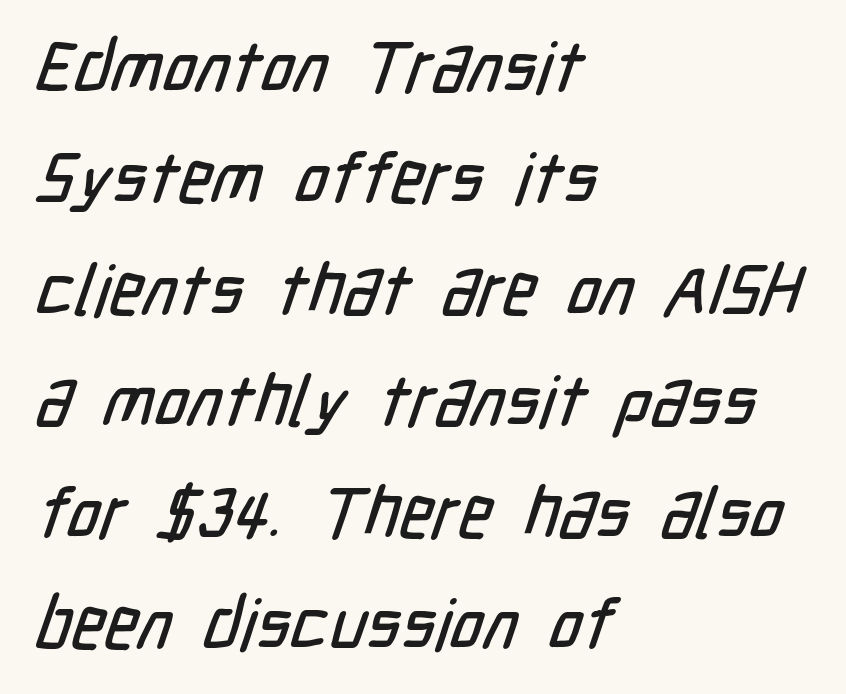
Q: Is the typeface a serif or a sans-serif typeface? A: Sans-serif.
Q: Is the text underlined? A: No.
Q: How is the paragraph aligned? A: Left-aligned.
Q: Is the spacing between letters normal or unusually wide? A: Normal.
Q: Is the spacing between lines tight, normal or loose? A: Normal.
Q: Width (condensed, normal, or wide)? A: Condensed.
Q: Stroke contrast? A: Low.
Q: x-height? A: Medium.
Q: Monospaced? A: No.
